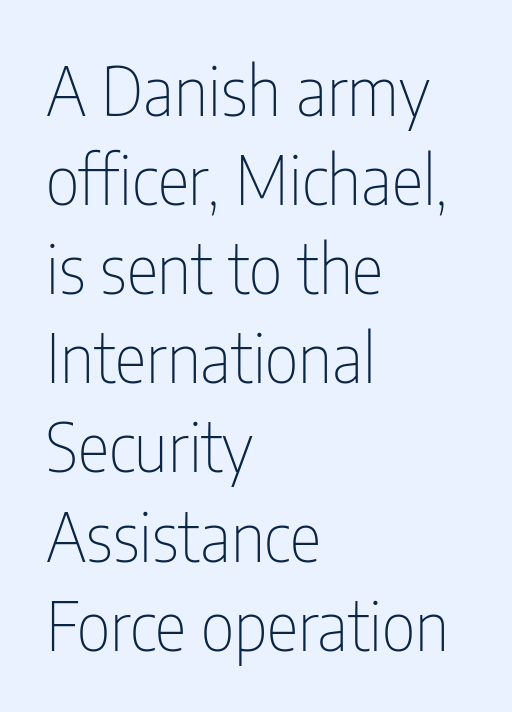
{"serif": "no", "italic": "no", "bold": "no", "weight": "thin", "width": "condensed", "stroke_contrast": "low", "x_height": "medium", "monospaced": "no", "underline": "no", "align": "left", "line_spacing": "normal", "line_spacing_ratio": 1.33, "letter_spacing": "normal", "letter_spacing_em": 0.0, "glyph_px": 67}
